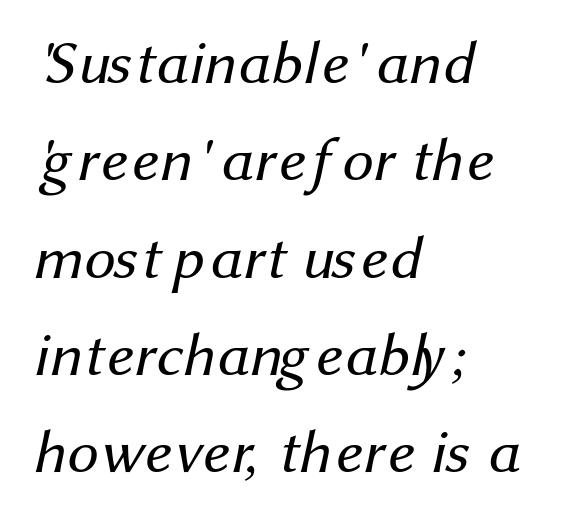
{"serif": "no", "bold": "no", "weight": "regular", "width": "normal", "stroke_contrast": "medium", "x_height": "medium", "monospaced": "no", "underline": "no", "align": "left", "line_spacing": "normal", "line_spacing_ratio": 1.57, "letter_spacing": "normal", "letter_spacing_em": 0.0, "glyph_px": 62}
